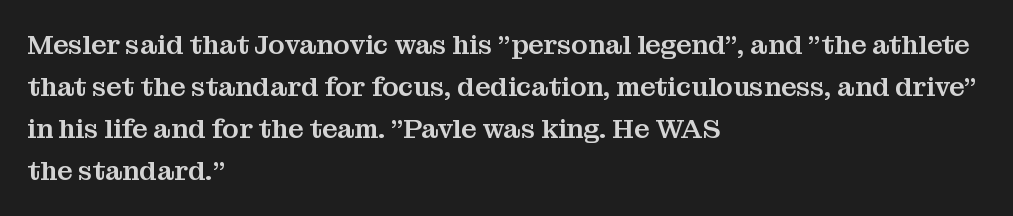
The image shows 27 px text type, upright; set left-aligned, normal line spacing (1.55x), normal letter spacing, not underlined.
